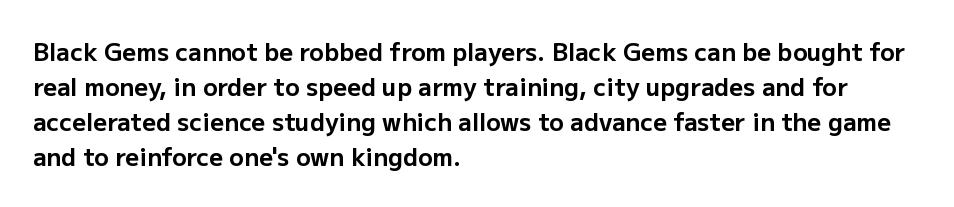
A classic flush-left, rag-right setting is used for this passage. The strokes are fattened all the way to bold. Plain, unruled lines of type. Tracking value appears to be zero — textbook default spacing.
